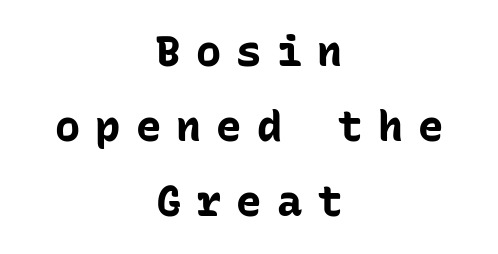
The image shows 42 px bold sans-serif type, upright, monospaced; set centered, line spacing 1.79x, unusually wide letter spacing (+0.36 em), not underlined; low stroke contrast and a medium x-height.
